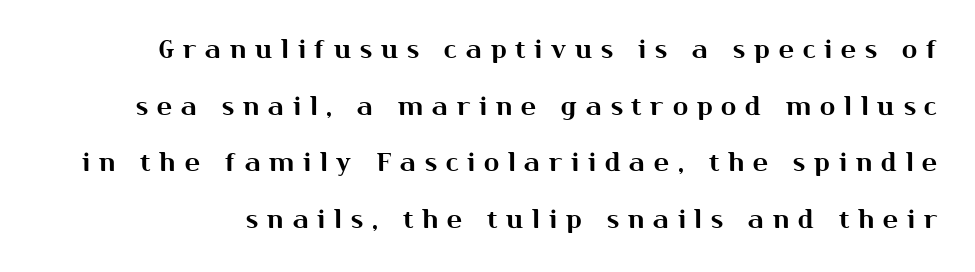
Q: Is the text italic (slanted)? A: No, it is upright.
Q: Is the text underlined? A: No.
Q: Is the spacing between letters normal or unusually wide? A: Unusually wide.
Q: Is the spacing between lines tight, normal or loose? A: Loose.
